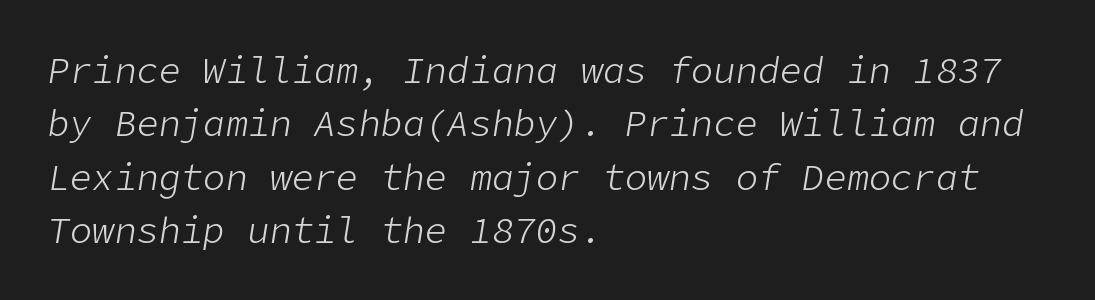
Q: Is the text bold? A: No.
Q: Is the text italic (slanted)? A: Yes, it leans right by about 9 degrees.
Q: Is the text underlined? A: No.
Q: How is the paragraph aligned? A: Left-aligned.
Q: Is the spacing between letters normal or unusually wide? A: Normal.
Q: Is the spacing between lines tight, normal or loose? A: Normal.
Q: Width (condensed, normal, or wide)? A: Normal.
Q: Stroke contrast? A: Low.
Q: x-height? A: Medium.
